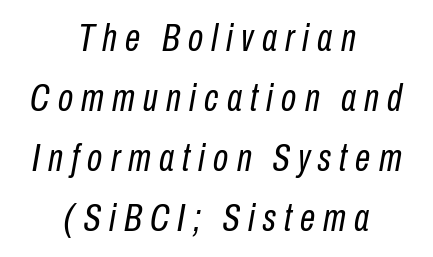
Short note: letters widely spaced. The letters advance in unequal steps, a hallmark of proportional type. The font sits on the lighter half of the weight spectrum, regular included. Every row of glyphs is offset so its center matches the block's center. The text carries the slant typical of an italic or oblique font. Each new line begins a customary step beneath the previous one.
